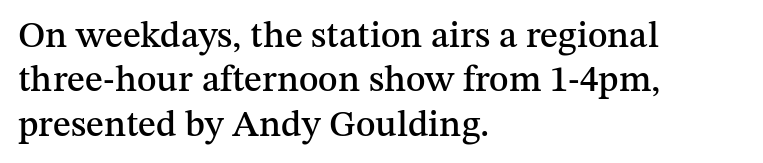
Q: Is the text italic (slanted)? A: No, it is upright.
Q: Is the typeface a serif or a sans-serif typeface? A: Serif.
Q: Is the text underlined? A: No.
Q: How is the paragraph aligned? A: Left-aligned.
Q: Is the spacing between letters normal or unusually wide? A: Normal.
Q: Width (condensed, normal, or wide)? A: Normal.
Q: Stroke contrast? A: Medium.
Q: x-height? A: Medium.
Q: Monospaced? A: No.
